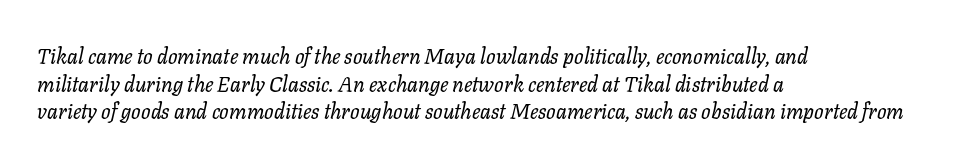
In CSS terms this would be text-align: left. Students, note that the glyphs here touch the page at normal intervals. The lettering tilts uniformly, giving the passage an italic look. Quick note: underline off. No chunkiness to these letters — they're not bold.
